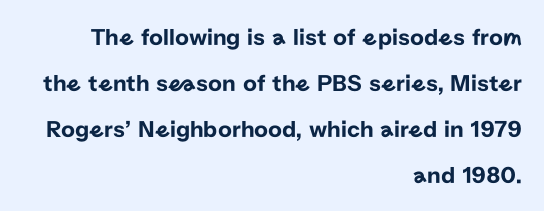
{"italic": "no", "underline": "no", "align": "right", "line_spacing": "loose", "line_spacing_ratio": 1.91, "letter_spacing": "normal", "letter_spacing_em": 0.0, "glyph_px": 24}
